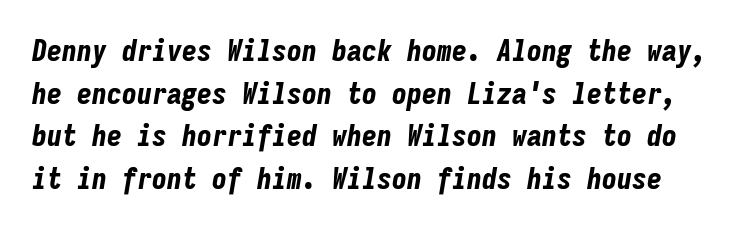
The passage shown leans; its letterforms are oblique. The rendering uses typewriter-style spacing with identical character cells. Typesetter's note: full bold, strokes at maximum text heaviness. Has an underline been added? It has not. Here the glyphs are tracked normally, forming tight word shapes. The lines sit at an ordinary, default distance from one another.
